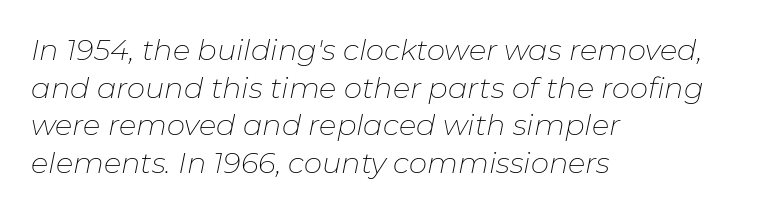
Q: Is the text bold? A: No.
Q: Is the text italic (slanted)? A: Yes, it leans right by about 11 degrees.
Q: Is the text underlined? A: No.
Q: How is the paragraph aligned? A: Left-aligned.
Q: Is the spacing between letters normal or unusually wide? A: Normal.
Q: Is the spacing between lines tight, normal or loose? A: Normal.
Q: Width (condensed, normal, or wide)? A: Normal.
Q: Stroke contrast? A: Low.
Q: x-height? A: Medium.
Q: Monospaced? A: No.
